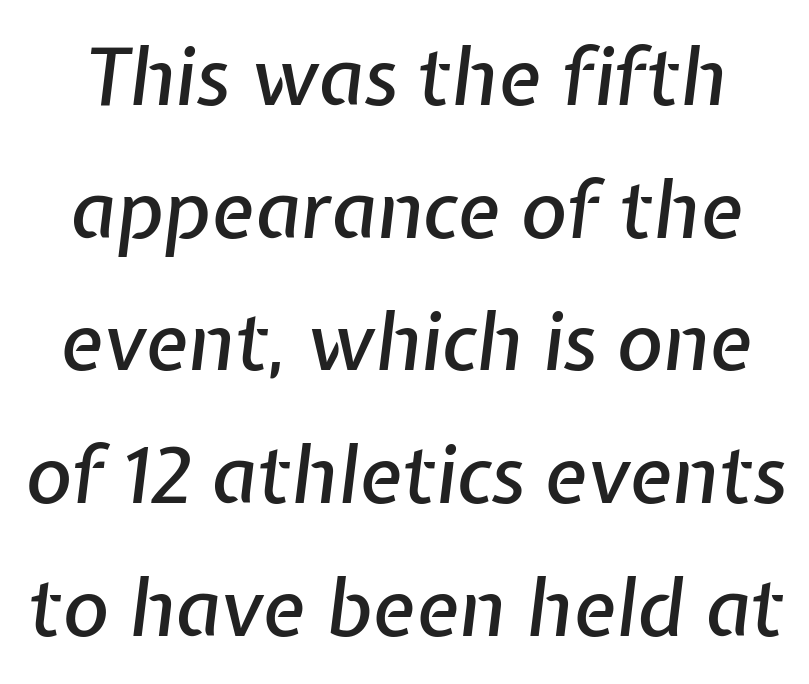
Looks like regular typesetting: each glyph gets only the width it needs. Rows of type keep a routine distance in the vertical direction. Characters follow at the spacing the type designer built in. Check under the words: just untouched page.
